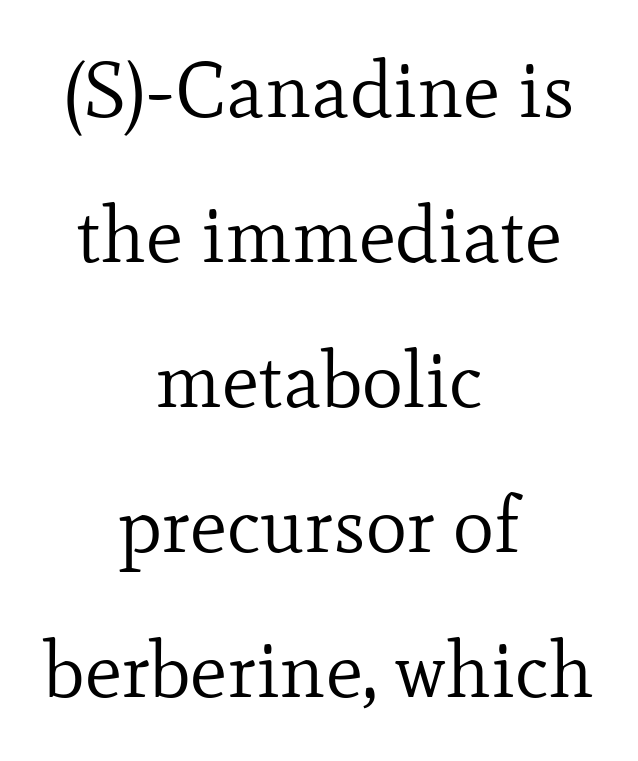
The image shows 78 px regular-weight serif type, upright; set centered, line spacing 1.86x, normal letter spacing, not underlined; low stroke contrast and a small x-height.
